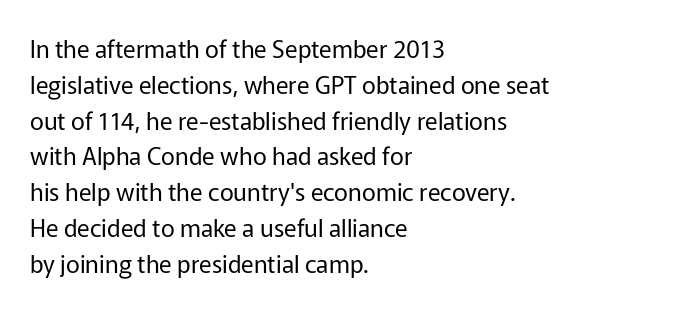
The setting favours the left margin, as ordinary paragraphs usually do. Upright lettering throughout. Letter spacing: default. No chunkiness to these letters — they're not bold.
